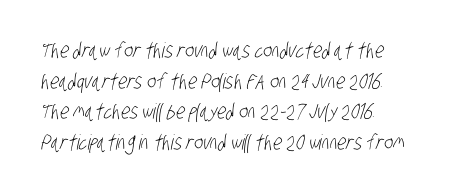
Is this a heavy cut? Hardly; it is regular or lighter. Type without underlining. Evenly set lines give the paragraph a standard silhouette. In CSS terms this would be text-align: left.
